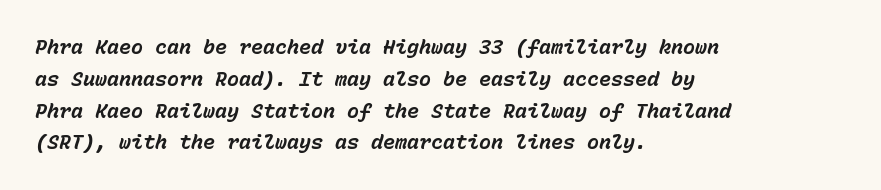
Q: Is the text bold? A: Yes.
Q: Is the text italic (slanted)? A: Yes, it leans right by about 15 degrees.
Q: Is the text underlined? A: No.
Q: How is the paragraph aligned? A: Left-aligned.
Q: Is the spacing between letters normal or unusually wide? A: Normal.
Q: Is the spacing between lines tight, normal or loose? A: Normal.
